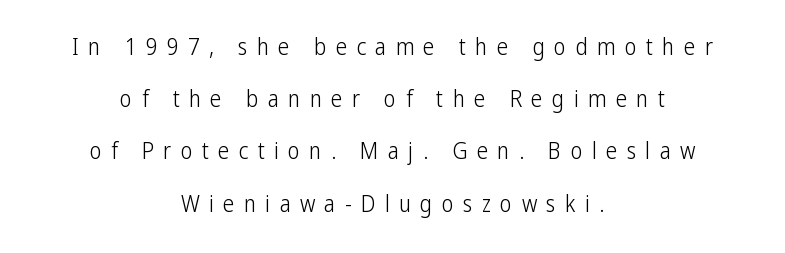
A typesetter would mark this as roman, not italic. The typesetter chose a symmetrical, centered arrangement here. Students, note that the glyphs here are deliberately spaced far apart. Widely set lines give the paragraph a tall, airy silhouette.
